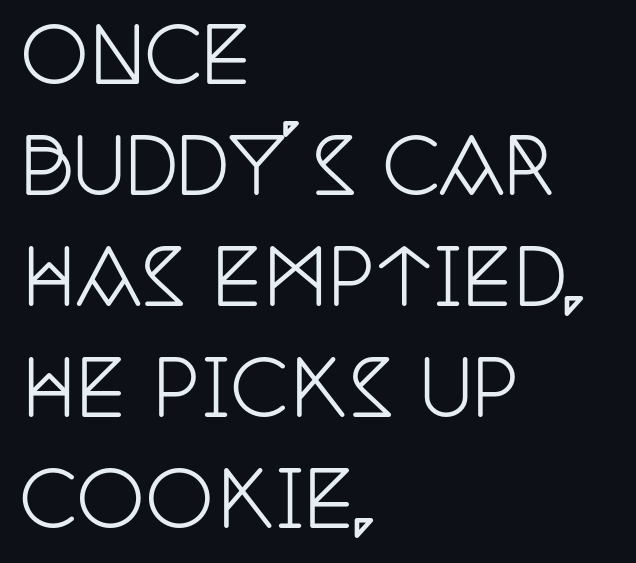
Q: Is the text italic (slanted)? A: No, it is upright.
Q: Is the typeface a serif or a sans-serif typeface? A: Serif.
Q: Is the text underlined? A: No.
Q: How is the paragraph aligned? A: Left-aligned.
Q: Is the spacing between letters normal or unusually wide? A: Normal.
Q: Is the spacing between lines tight, normal or loose? A: Normal.
Q: Width (condensed, normal, or wide)? A: Condensed.
Q: Stroke contrast? A: Low.
Q: x-height? A: Large.
Q: Monospaced? A: No.
